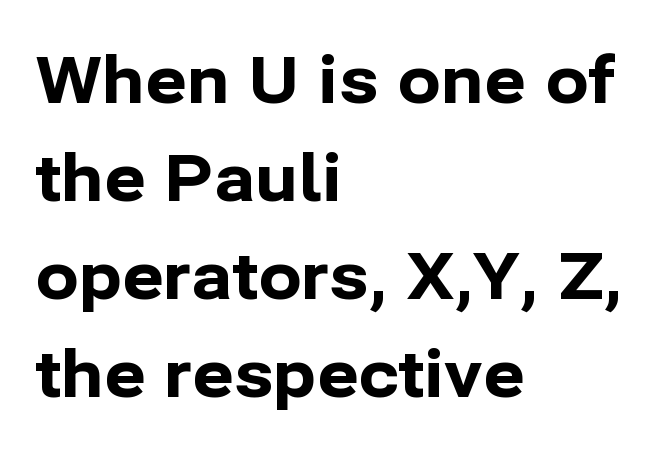
The designer went with a sans here, leaving each stem footless. Think of a printed novel: that variable character pitch is what you see here. Descender tails drop into unmarked territory. The paragraph shown leans on its left margin.
